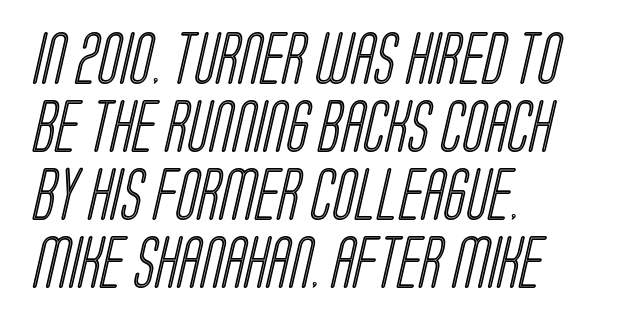
The image shows 52 px condensed type; set left-aligned, normal line spacing (1.31x), normal letter spacing, not underlined; a large x-height.
